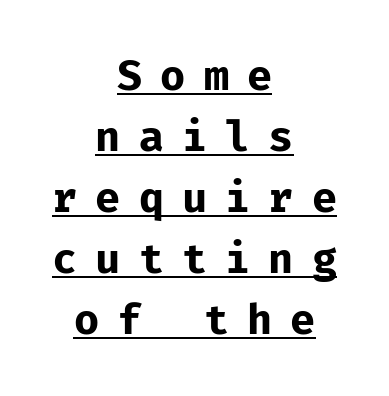
Q: Is the text bold? A: Yes.
Q: Is the text italic (slanted)? A: No, it is upright.
Q: Is the typeface a serif or a sans-serif typeface? A: Sans-serif.
Q: Is the text underlined? A: Yes.
Q: How is the paragraph aligned? A: Centered.
Q: Is the spacing between letters normal or unusually wide? A: Unusually wide.
Q: Is the spacing between lines tight, normal or loose? A: Normal.
Q: Width (condensed, normal, or wide)? A: Normal.
Q: Stroke contrast? A: Low.
Q: x-height? A: Medium.
Q: Monospaced? A: Yes.
